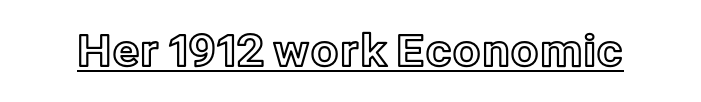
Q: Is the text italic (slanted)? A: No, it is upright.
Q: Is the text underlined? A: Yes.
Q: Is the spacing between letters normal or unusually wide? A: Normal.
Q: Width (condensed, normal, or wide)? A: Normal.
Q: x-height? A: Medium.
Q: Monospaced? A: No.
